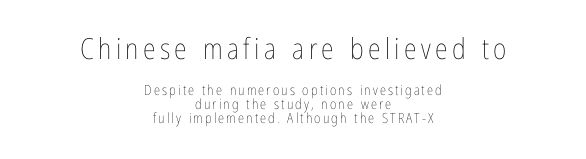
{"italic": "no", "bold": "no", "weight": "thin", "width": "condensed", "stroke_contrast": "low", "x_height": "medium", "monospaced": "no", "underline": "no", "align": "center", "line_spacing": "tight", "line_spacing_ratio": 1.0, "larger_block": "first", "size_ratio": 2.07, "glyph_px": 29}
